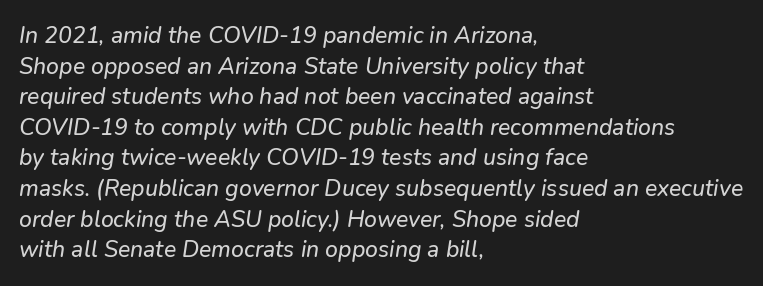
{"underline": "no", "align": "left", "line_spacing": "normal", "line_spacing_ratio": 1.33, "letter_spacing": "normal", "letter_spacing_em": 0.0, "glyph_px": 23}
